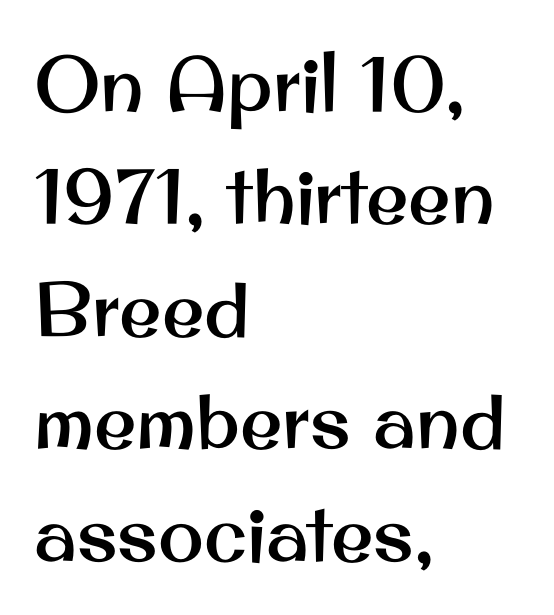
Q: Is the text italic (slanted)? A: No, it is upright.
Q: Is the typeface a serif or a sans-serif typeface? A: Sans-serif.
Q: Is the text underlined? A: No.
Q: How is the paragraph aligned? A: Left-aligned.
Q: Is the spacing between letters normal or unusually wide? A: Normal.
Q: Is the spacing between lines tight, normal or loose? A: Normal.
Q: Width (condensed, normal, or wide)? A: Normal.
Q: Stroke contrast? A: Medium.
Q: x-height? A: Small.
Q: Monospaced? A: No.
